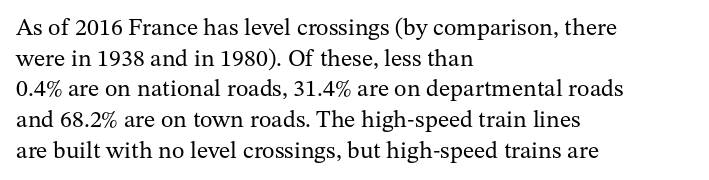
Is the type heavy? It reads as light-to-regular instead. Leftover space on each line is placed entirely after the last word. Characters follow at the spacing the type designer built in. The passage shown stacks its lines at a standard gap.
